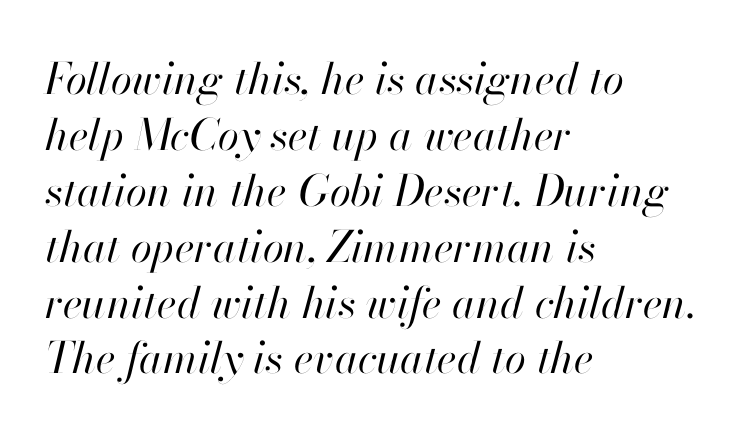
A typesetter would call this zero additional tracking. No heavy texture on the line: the type isn't bold. Spacing verdict: proportional, widths tailored to each character. Quick note: interline space is typical. A clean baseline with only descenders dipping below it.
